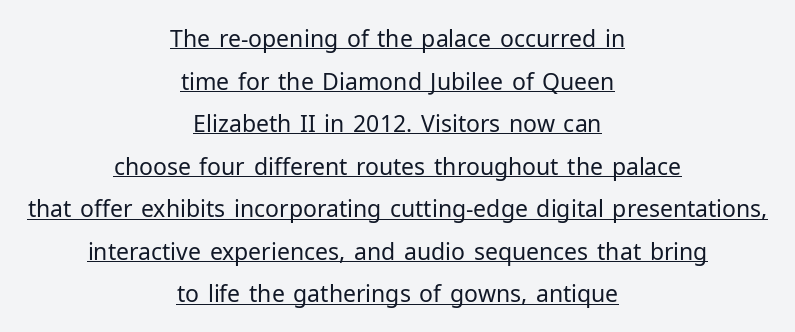
The image shows 23 px text type, upright; set centered, line spacing 1.85x, normal letter spacing, underlined.
